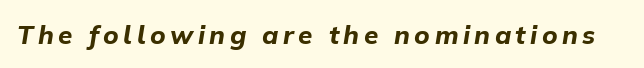
The image shows 26 px bold type, italic (leaning right); set not underlined.
